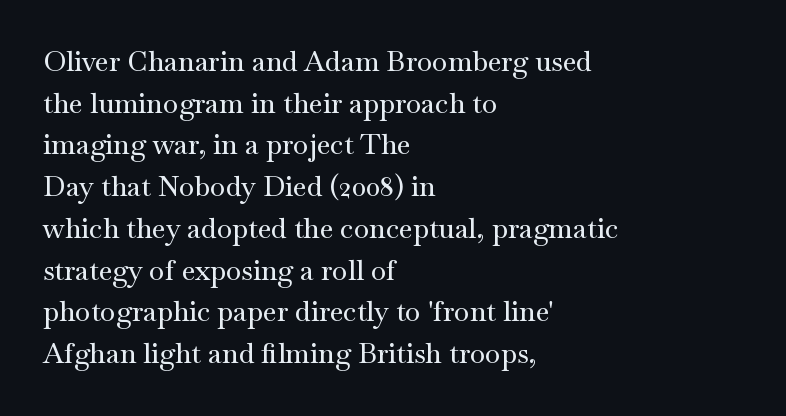
{"serif": "yes", "italic": "no", "width": "wide", "stroke_contrast": "medium", "x_height": "small", "monospaced": "no", "underline": "no", "align": "left", "line_spacing": "normal", "line_spacing_ratio": 1.49, "letter_spacing": "normal", "letter_spacing_em": 0.0, "glyph_px": 28}
